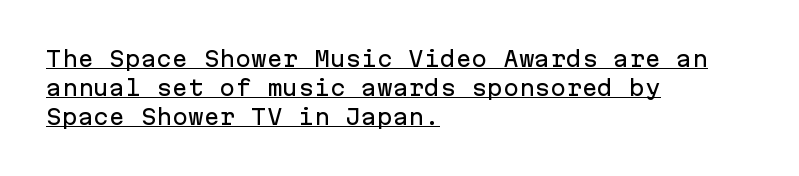
The image shows 21 px text type, upright; set left-aligned, normal line spacing (1.37x), normal letter spacing, underlined.
